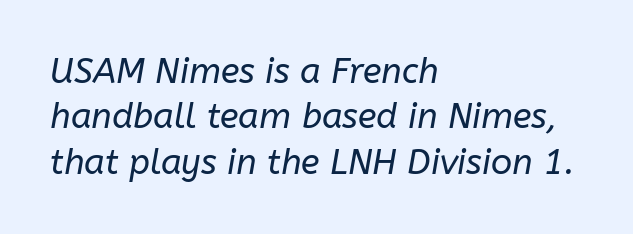
Varying glyph widths throughout — classic text-font behaviour. The lines are quadded left. The space directly below the letters is spotless. This sample uses an oblique cut, with every glyph tilted off the vertical.
